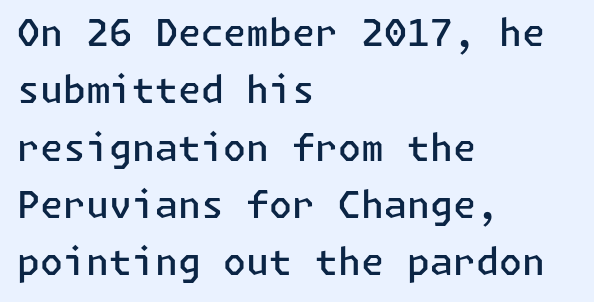
Q: Is the text bold? A: Semi-bold.
Q: Is the text italic (slanted)? A: No, it is upright.
Q: Is the typeface a serif or a sans-serif typeface? A: Sans-serif.
Q: Is the text underlined? A: No.
Q: How is the paragraph aligned? A: Left-aligned.
Q: Is the spacing between letters normal or unusually wide? A: Normal.
Q: Is the spacing between lines tight, normal or loose? A: Normal.
Q: Width (condensed, normal, or wide)? A: Normal.
Q: Stroke contrast? A: Low.
Q: x-height? A: Medium.
